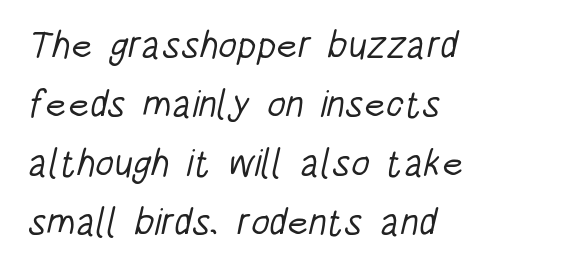
Q: Is the text bold? A: No.
Q: Is the typeface a serif or a sans-serif typeface? A: Sans-serif.
Q: Is the text underlined? A: No.
Q: How is the paragraph aligned? A: Left-aligned.
Q: Is the spacing between letters normal or unusually wide? A: Normal.
Q: Is the spacing between lines tight, normal or loose? A: Normal.
Q: Width (condensed, normal, or wide)? A: Condensed.
Q: Stroke contrast? A: Low.
Q: x-height? A: Large.
Q: Monospaced? A: No.
